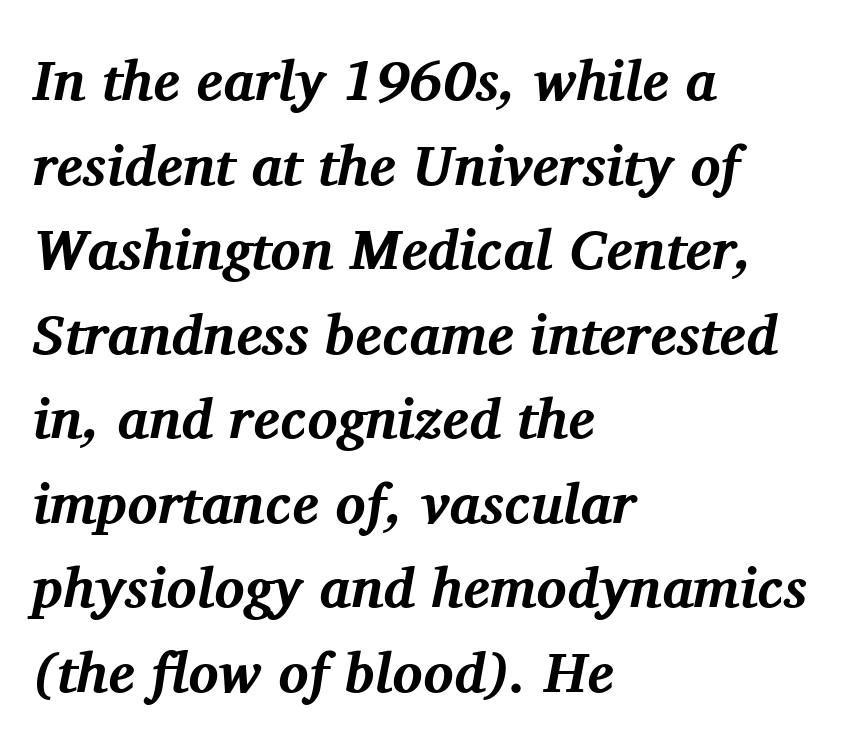
The image shows 56 px bold serif type, italic (leaning right); set left-aligned, normal line spacing (1.51x), normal letter spacing, not underlined; medium stroke contrast and a medium x-height.
